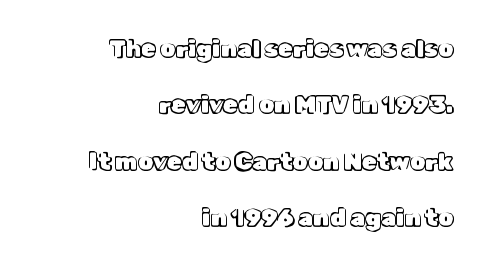
{"italic": "no", "underline": "no", "align": "right", "line_spacing": "loose", "line_spacing_ratio": 2.35, "letter_spacing": "normal", "letter_spacing_em": 0.0, "glyph_px": 24}
